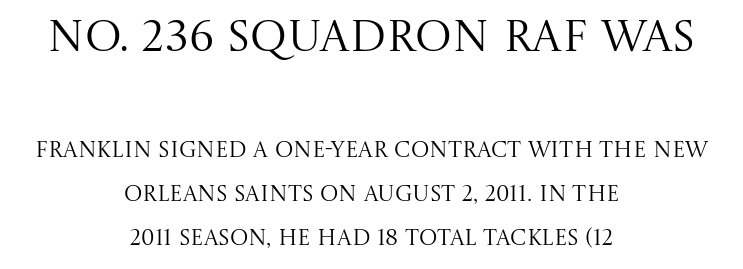
Is there much room between lines? Yes — plenty of vertical air separates them. The lines are quadded center. Is the stroke heavy? The answer is a plain regular-or-lighter. Character widths vary here, with narrow letters taking less room than wide ones. Anything drawn beneath the words? Only blank space.
